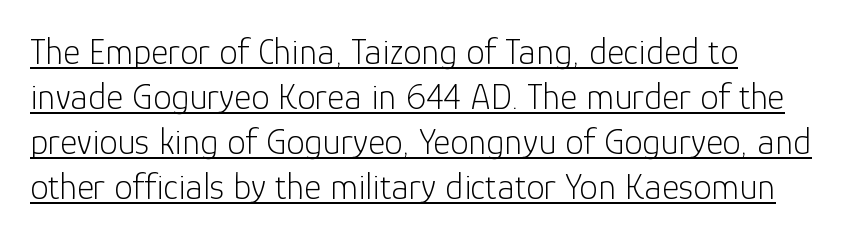
{"serif": "no", "italic": "no", "bold": "no", "weight": "light", "width": "normal", "stroke_contrast": "low", "x_height": "medium", "monospaced": "no", "underline": "yes", "line_spacing_ratio": 1.22, "letter_spacing": "normal", "letter_spacing_em": 0.0, "glyph_px": 37}
